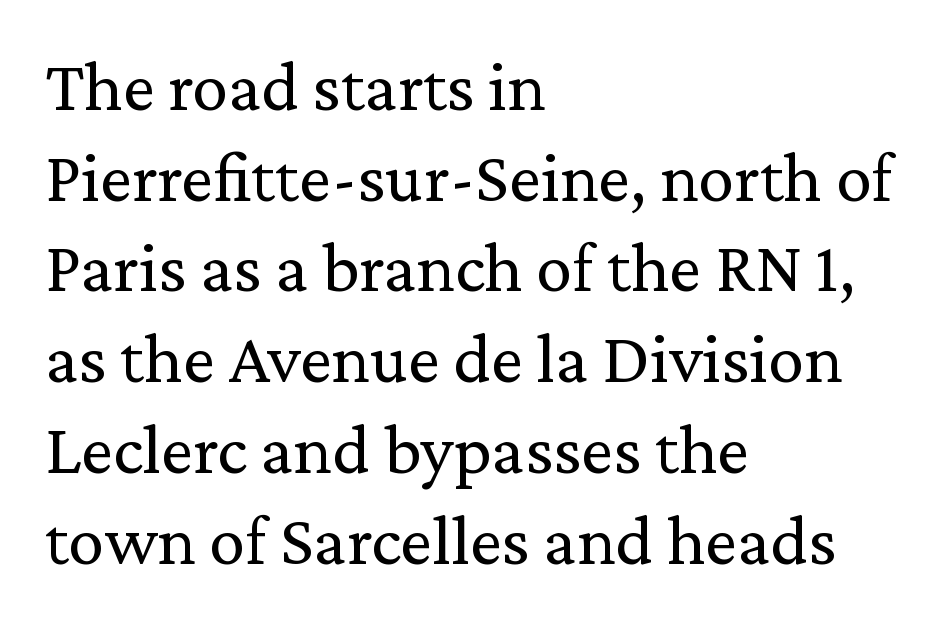
{"serif": "yes", "italic": "no", "bold": "no", "weight": "regular", "width": "normal", "stroke_contrast": "medium", "x_height": "medium", "monospaced": "no", "underline": "no", "align": "left", "line_spacing": "normal", "line_spacing_ratio": 1.26, "letter_spacing": "normal", "letter_spacing_em": 0.0, "glyph_px": 72}
